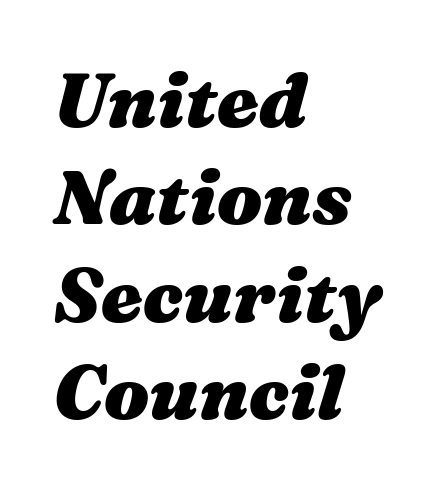
The image shows 75 px heavy, wide type, italic (leaning right); set left-aligned, normal line spacing (1.3x), normal letter spacing, not underlined; medium stroke contrast and a medium x-height.
